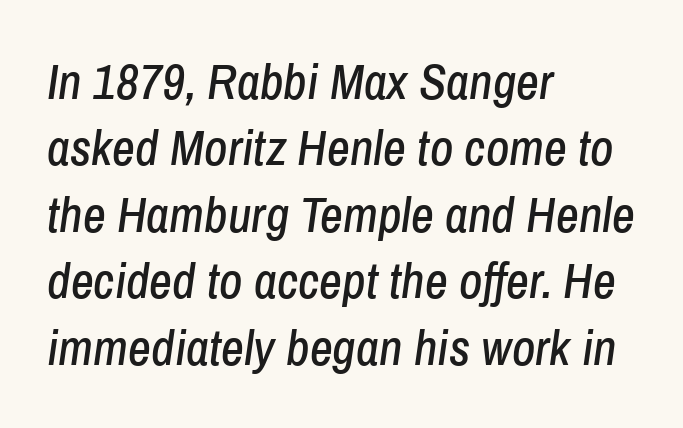
The image shows 50 px condensed type, italic (leaning right); set left-aligned, normal line spacing (1.33x), normal letter spacing, not underlined; low stroke contrast and a medium x-height.
